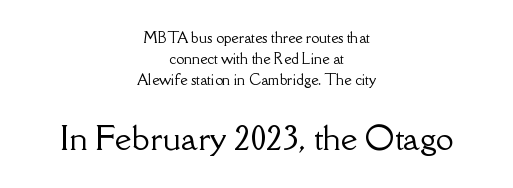
{"serif": "yes", "italic": "no", "width": "normal", "stroke_contrast": "low", "x_height": "small", "monospaced": "no", "underline": "no", "align": "center", "line_spacing": "normal", "line_spacing_ratio": 1.49, "letter_spacing": "normal", "letter_spacing_em": 0.0, "larger_block": "second", "size_ratio": 2.29, "glyph_px": 32}
